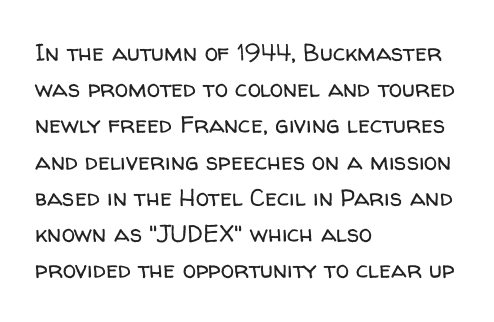
The image shows 24 px text type, upright; set left-aligned, normal line spacing (1.51x), normal letter spacing, not underlined.
